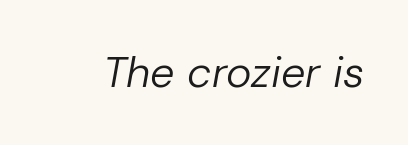
{"italic": "yes", "lean": "right", "slant_degrees": 10, "bold": "no", "weight": "regular", "width": "normal", "stroke_contrast": "low", "x_height": "medium", "monospaced": "no", "underline": "no", "letter_spacing": "normal", "letter_spacing_em": 0.0, "glyph_px": 43}
